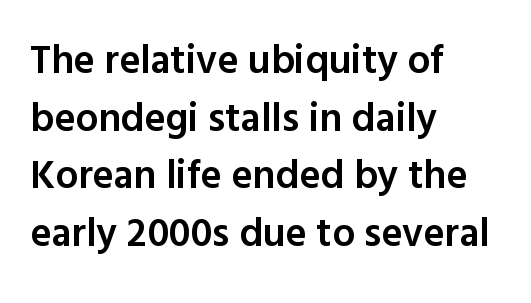
Q: Is the text bold? A: Semi-bold.
Q: Is the text italic (slanted)? A: No, it is upright.
Q: Is the typeface a serif or a sans-serif typeface? A: Sans-serif.
Q: Is the text underlined? A: No.
Q: How is the paragraph aligned? A: Left-aligned.
Q: Is the spacing between letters normal or unusually wide? A: Normal.
Q: Is the spacing between lines tight, normal or loose? A: Normal.
Q: Width (condensed, normal, or wide)? A: Normal.
Q: x-height? A: Medium.
Q: Monospaced? A: No.
